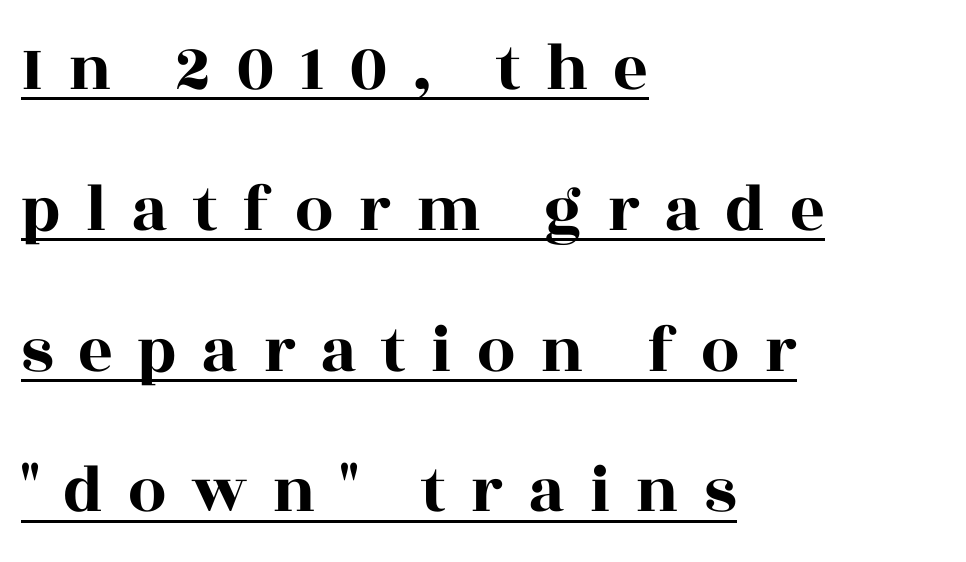
{"serif": "yes", "italic": "no", "width": "wide", "x_height": "large", "monospaced": "no", "underline": "yes", "align": "left", "line_spacing": "loose", "line_spacing_ratio": 2.07, "letter_spacing": "wide", "letter_spacing_em": 0.36, "glyph_px": 68}
